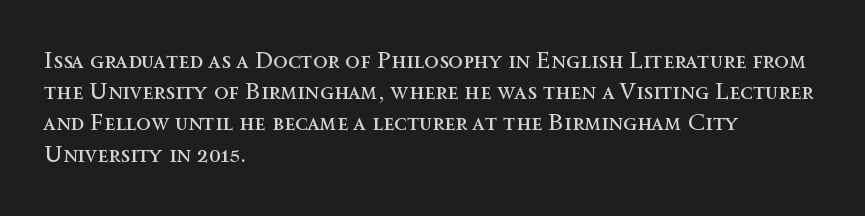
The image shows 24 px text type, upright; set left-aligned, normal line spacing (1.3x), normal letter spacing, not underlined.
